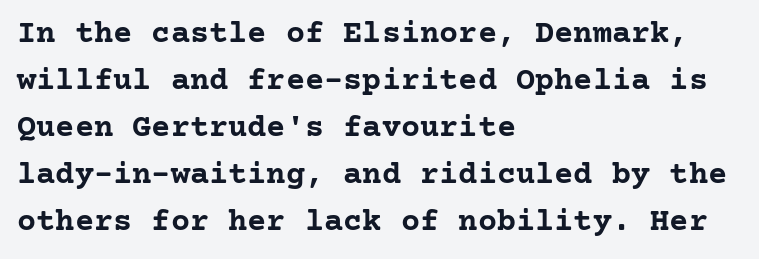
Each row of text sits above clean, open space. The passage shown has conventional tracking throughout. The font is running at its bold setting. This is serif lettering, the kind often seen in printed books. If you measured baseline to baseline, you'd find a middling distance.
